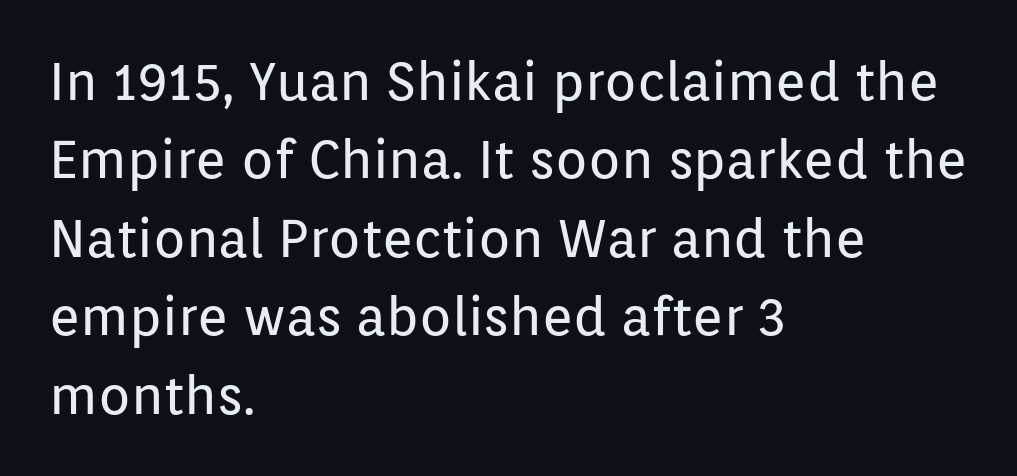
Q: Is the text bold? A: No.
Q: Is the text italic (slanted)? A: No, it is upright.
Q: Is the typeface a serif or a sans-serif typeface? A: Sans-serif.
Q: Is the text underlined? A: No.
Q: How is the paragraph aligned? A: Left-aligned.
Q: Is the spacing between letters normal or unusually wide? A: Normal.
Q: Is the spacing between lines tight, normal or loose? A: Normal.
Q: Width (condensed, normal, or wide)? A: Normal.
Q: Stroke contrast? A: Low.
Q: x-height? A: Medium.
Q: Monospaced? A: No.
